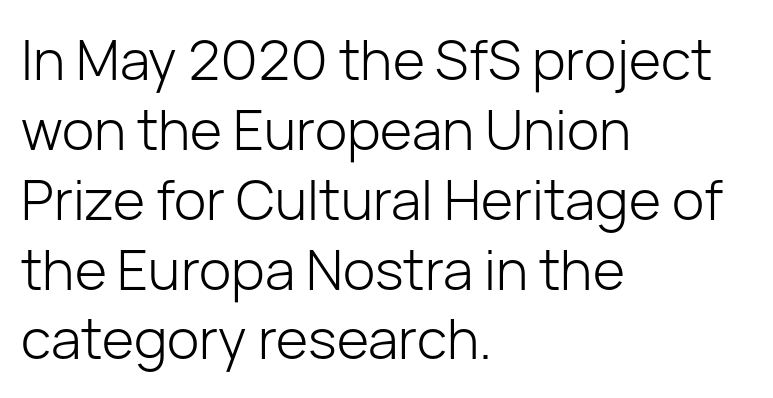
{"serif": "no", "italic": "no", "bold": "no", "weight": "light", "width": "normal", "stroke_contrast": "low", "x_height": "medium", "monospaced": "no", "underline": "no", "align": "left", "line_spacing": "normal", "line_spacing_ratio": 1.27, "letter_spacing": "normal", "letter_spacing_em": 0.0, "glyph_px": 55}
